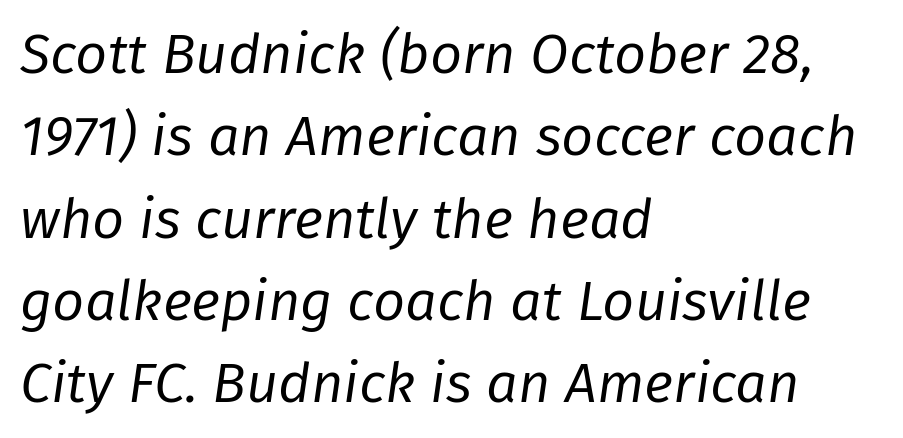
Spacing verdict: proportional, widths tailored to each character. The cut favours lightness, reaching ordinary text weight at its darkest. If you drew a ruler down the left edge, every line would touch it. Check the space under the baseline: it is left empty. The lettering tilts uniformly, giving the passage an italic look. The line texture is even and compact thanks to regular tracking.
